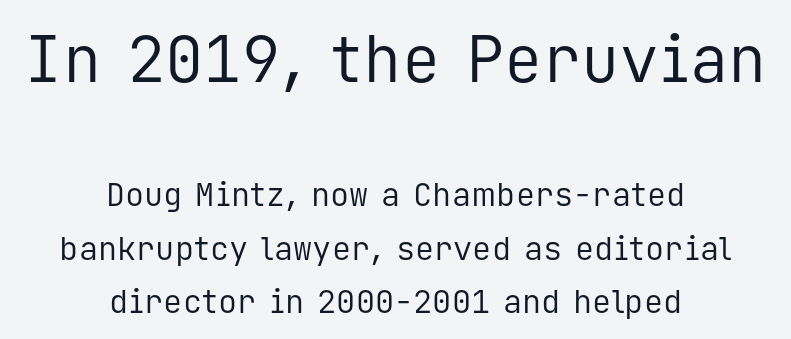
Each new line begins a customary step beneath the previous one. Ink coverage per letter is moderate at most. Every row of glyphs is offset so its center matches the block's center. The letters stand upright; this is a roman face. The gap between lines stays unmarked. Large over small — that's the arrangement of the two blocks here.
